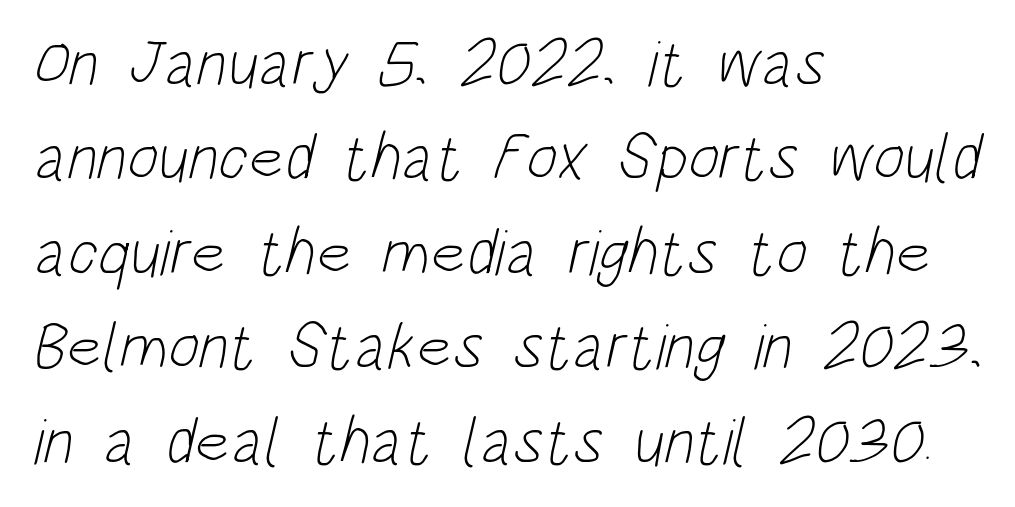
{"serif": "no", "bold": "no", "weight": "light", "width": "condensed", "stroke_contrast": "low", "x_height": "large", "monospaced": "no", "underline": "no", "align": "left", "line_spacing": "normal", "line_spacing_ratio": 1.43, "letter_spacing": "normal", "letter_spacing_em": 0.0, "glyph_px": 66}
